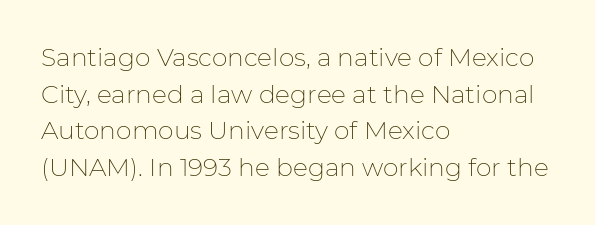
The image shows 25 px text type, upright; set left-aligned, normal line spacing (1.47x), normal letter spacing, not underlined.
